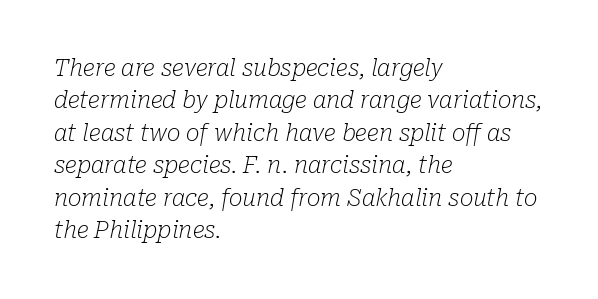
{"italic": "yes", "lean": "right", "slant_degrees": 10, "bold": "no", "underline": "no", "align": "left", "line_spacing": "normal", "line_spacing_ratio": 1.41, "letter_spacing": "normal", "letter_spacing_em": 0.0, "glyph_px": 23}
